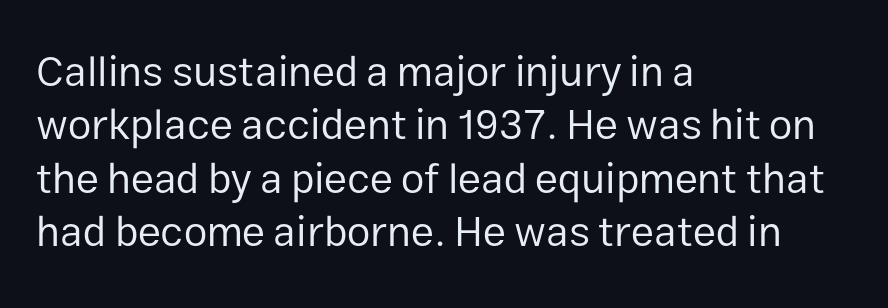
Varying glyph widths throughout — classic text-font behaviour. Bare-footed words on every line. One glance says typical: line gaps are just what's usual. Stems and bowls with no extra thickness — not bold. Reading down the block, your eye returns to a fixed left position each line. The passage shown has conventional tracking throughout.
